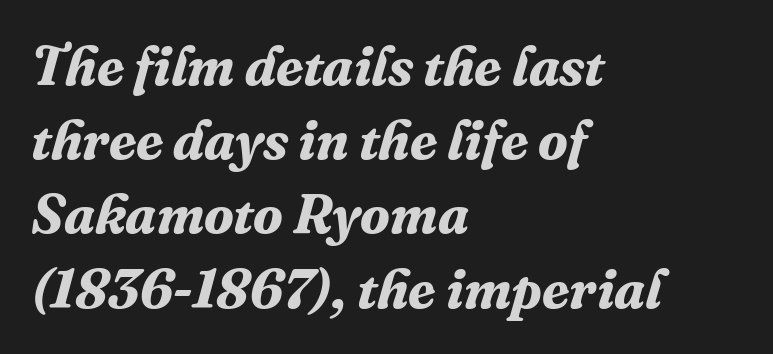
Note the varied advance widths — an 'i' is clearly narrower than an 'm'. Is the block centered? No — it sits flush against the left margin. Leading: standard. If you drew a line through each stem, it would be angled. Chunky letters — that's bold for sure. Letterform terminals end in serifs throughout the passage.
